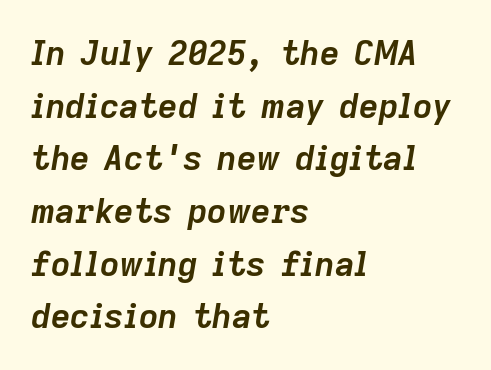
{"italic": "yes", "lean": "right", "slant_degrees": 9, "bold": "yes", "weight": "semibold", "width": "normal", "stroke_contrast": "low", "x_height": "medium", "monospaced": "no", "underline": "no", "align": "left", "line_spacing": "normal", "line_spacing_ratio": 1.55, "letter_spacing": "normal", "letter_spacing_em": 0.0, "glyph_px": 34}
